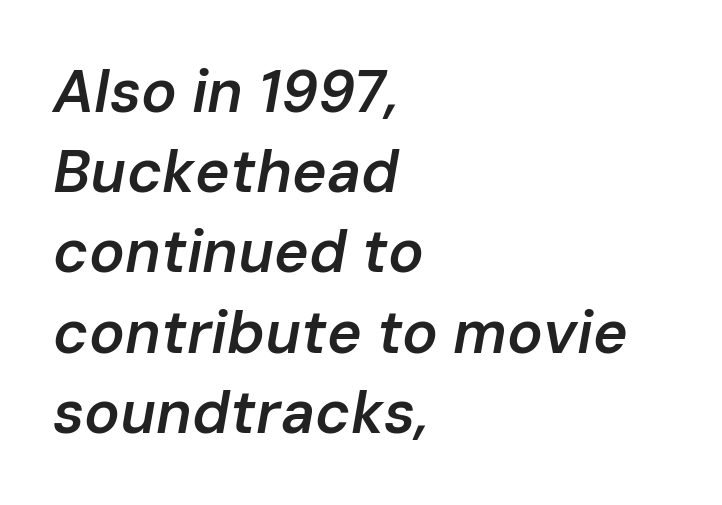
Q: Is the text bold? A: Semi-bold.
Q: Is the text italic (slanted)? A: Yes, it leans right by about 10 degrees.
Q: Is the text underlined? A: No.
Q: How is the paragraph aligned? A: Left-aligned.
Q: Is the spacing between letters normal or unusually wide? A: Normal.
Q: Is the spacing between lines tight, normal or loose? A: Normal.
Q: Width (condensed, normal, or wide)? A: Normal.
Q: Stroke contrast? A: Low.
Q: x-height? A: Medium.
Q: Monospaced? A: No.
